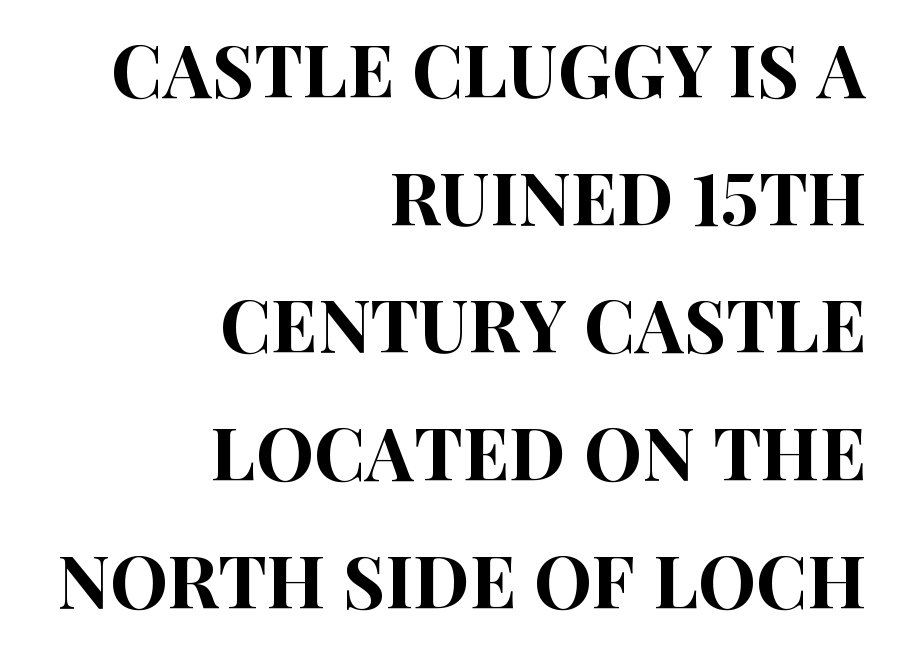
The image shows 73 px condensed sans-serif type, upright; set right-aligned, line spacing 1.75x, normal letter spacing, not underlined; high stroke contrast and a large x-height.
